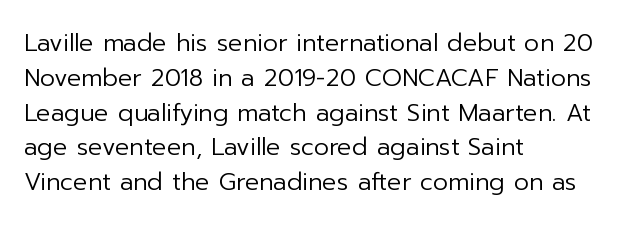
Q: Is the text bold? A: No.
Q: Is the text italic (slanted)? A: No, it is upright.
Q: Is the text underlined? A: No.
Q: How is the paragraph aligned? A: Left-aligned.
Q: Is the spacing between letters normal or unusually wide? A: Normal.
Q: Is the spacing between lines tight, normal or loose? A: Normal.
